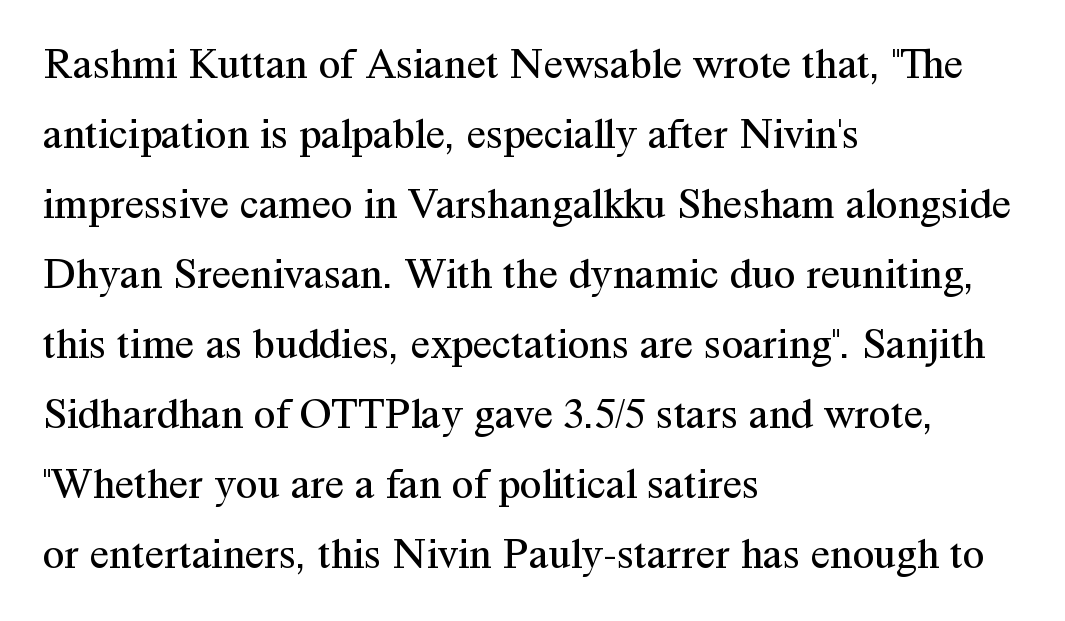
This sample uses a serif face. Heaviness? Minimal to ordinary, like unemphasized prose. Regular leading. Descenders are the only things crossing below the line. These lines stack with their left ends in a neat column. Does the lettering tilt? It doesn't — this is upright.
